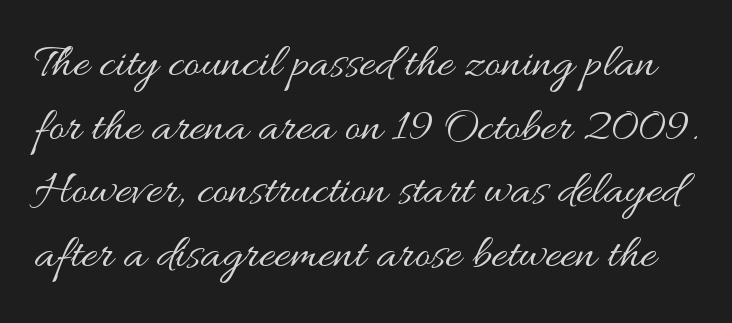
The image shows 49 px regular-weight, wide type; set normal line spacing (1.3x), normal letter spacing, not underlined; medium stroke contrast and a small x-height.
